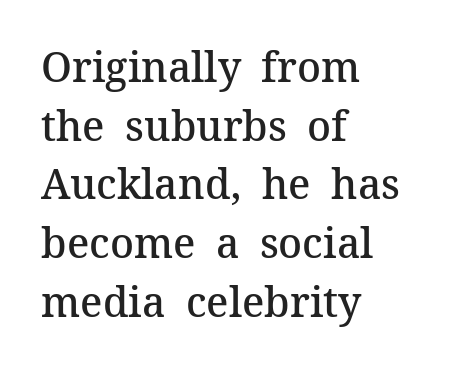
The image shows 41 px semibold serif type, upright; set left-aligned, normal line spacing (1.43x), normal letter spacing, not underlined; medium stroke contrast and a medium x-height.
